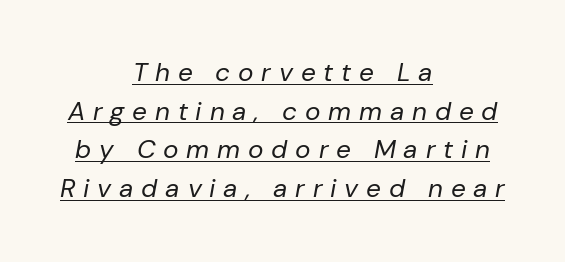
This is not heavy type; no bold has been used. These lines are centered, leaving both edges ragged. This sample uses an oblique cut, with every glyph tilted off the vertical. Each new line begins a customary step beneath the previous one.
